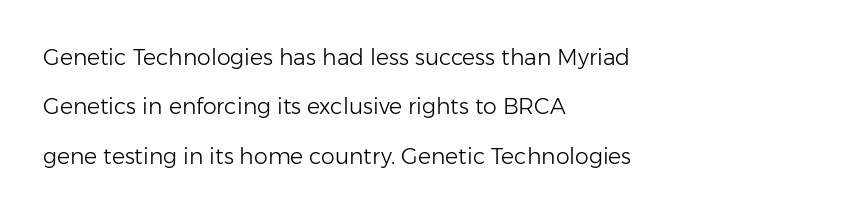
The image shows 22 px text type, upright; set left-aligned, loose line spacing (2.24x), normal letter spacing, not underlined.
